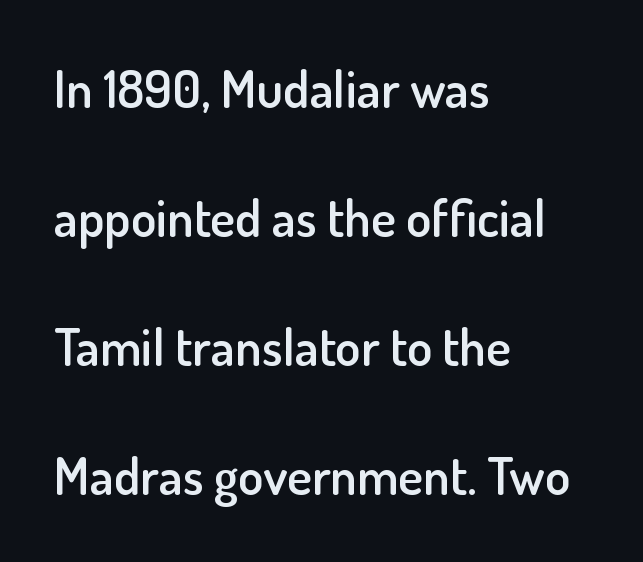
The image shows 52 px semibold sans-serif type, upright; set left-aligned, loose line spacing (2.48x), normal letter spacing, not underlined; low stroke contrast and a small x-height.
